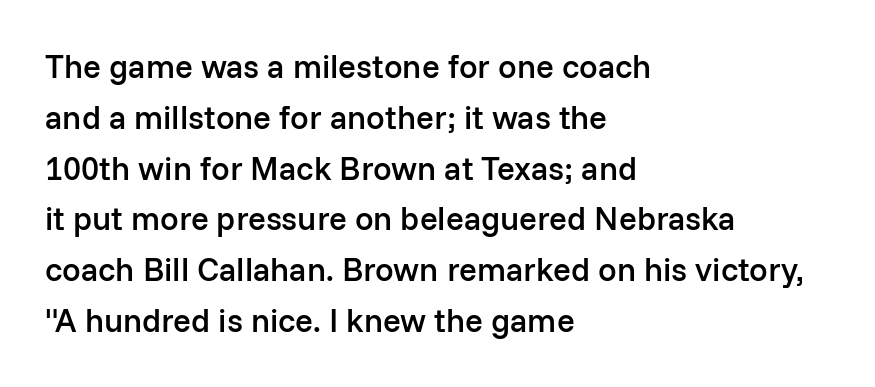
The image shows 33 px semibold sans-serif type, upright; set left-aligned, normal line spacing (1.54x), normal letter spacing, not underlined; low stroke contrast and a medium x-height.
